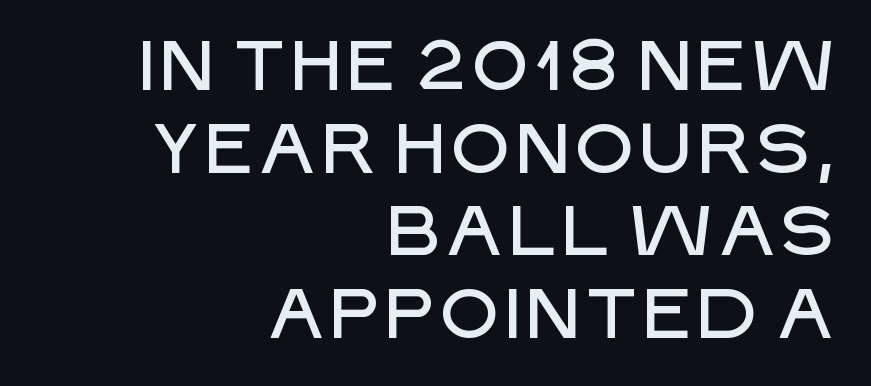
This rendering employs a face without finishing strokes, i.e., a sans-serif. Is this a fixed-width face? No — the glyphs have proportional, varying widths. Spacing between characters is what you'd get straight out of the box. Check the space under the baseline: it is left empty. Short and long lines alike share a common ending point at right.
